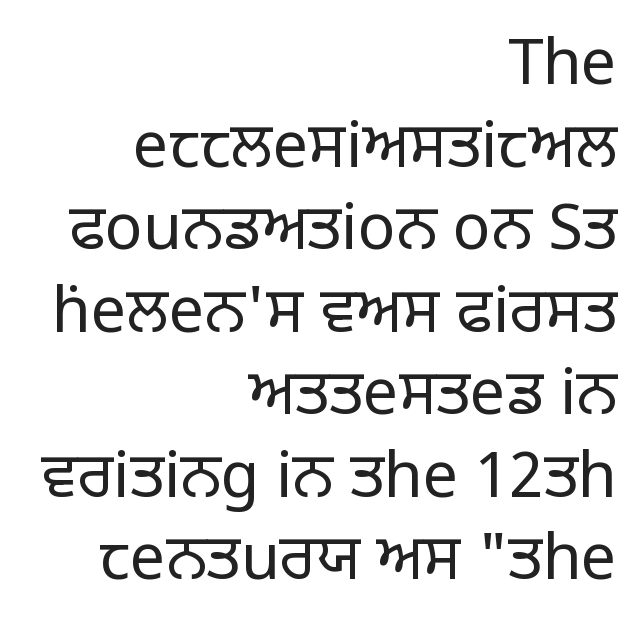
The image shows 63 px regular-weight sans-serif type, upright; set right-aligned, normal line spacing (1.31x), normal letter spacing, not underlined; low stroke contrast and a large x-height.
